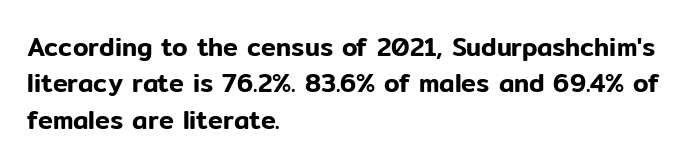
Q: Is the text italic (slanted)? A: No, it is upright.
Q: Is the text underlined? A: No.
Q: How is the paragraph aligned? A: Left-aligned.
Q: Is the spacing between letters normal or unusually wide? A: Normal.
Q: Is the spacing between lines tight, normal or loose? A: Normal.
